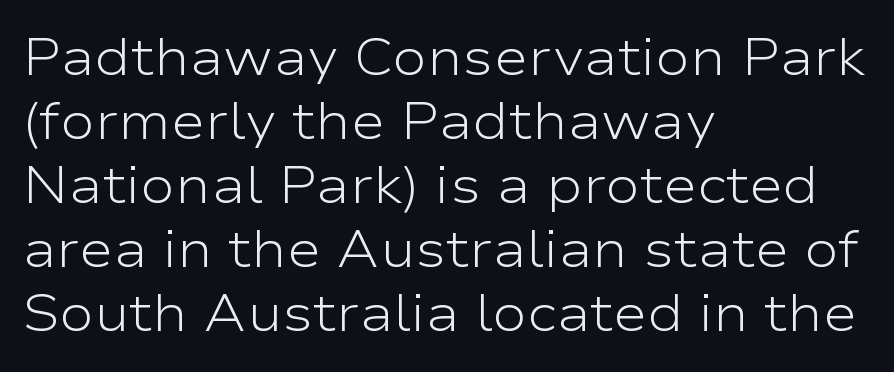
The image shows 52 px light, wide sans-serif type, upright; set left-aligned, line spacing 1.23x, normal letter spacing, not underlined; low stroke contrast and a medium x-height.
